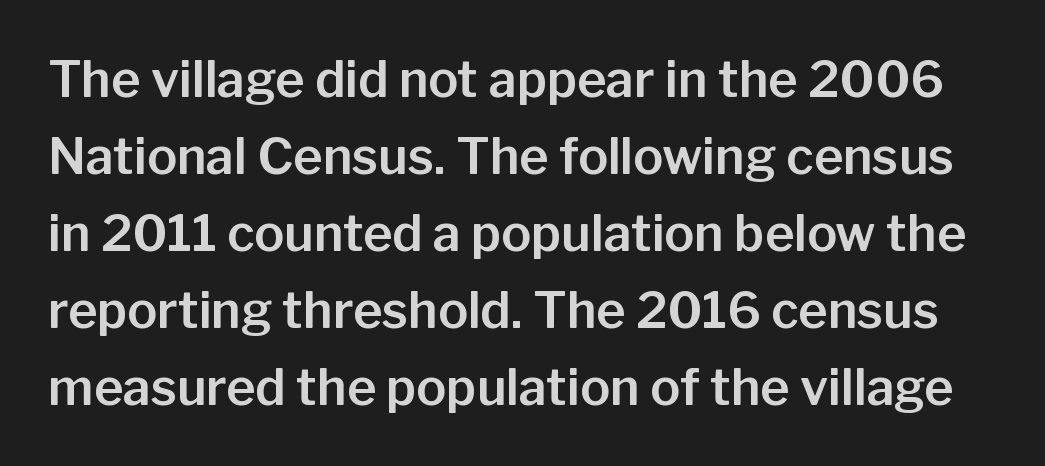
The image shows 50 px sans-serif type, upright; set normal line spacing (1.54x), normal letter spacing, not underlined; low stroke contrast and a medium x-height.
